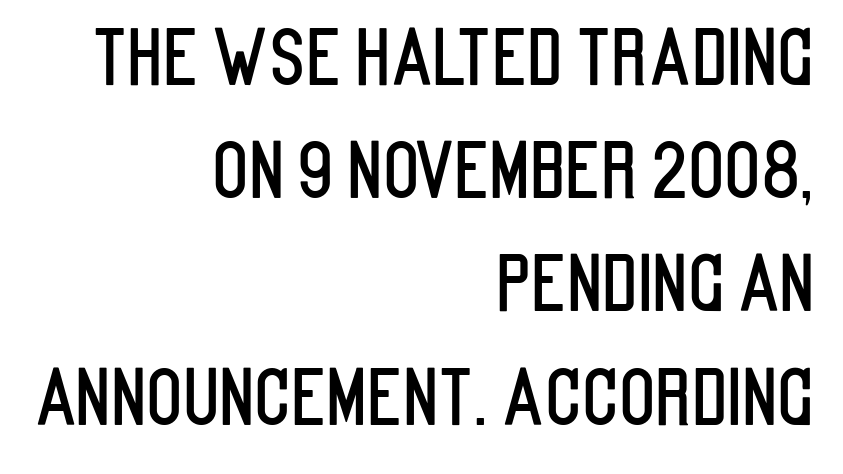
The image shows 75 px condensed sans-serif type, upright; set right-aligned, normal line spacing (1.51x), normal letter spacing, not underlined; low stroke contrast and a large x-height.
